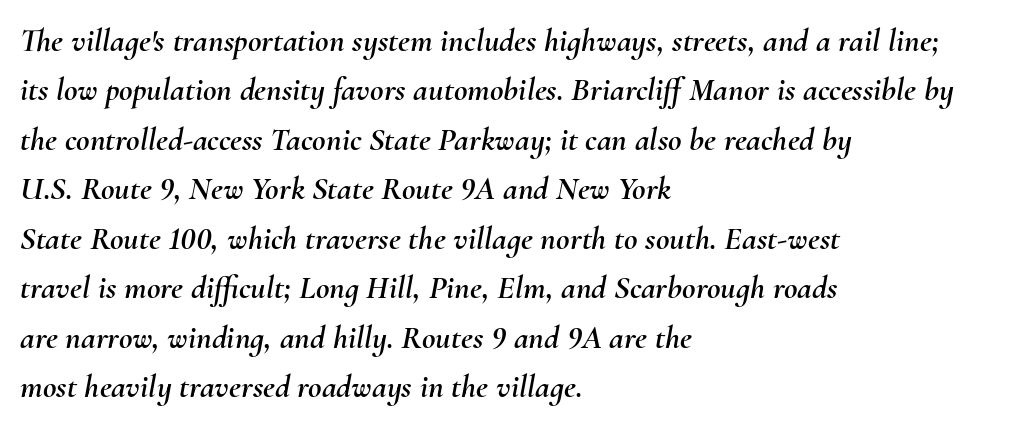
Q: Is the text italic (slanted)? A: Yes, it leans right by about 10 degrees.
Q: Is the text underlined? A: No.
Q: How is the paragraph aligned? A: Left-aligned.
Q: Is the spacing between letters normal or unusually wide? A: Normal.
Q: Is the spacing between lines tight, normal or loose? A: Normal.
Q: Width (condensed, normal, or wide)? A: Normal.
Q: Stroke contrast? A: Medium.
Q: x-height? A: Small.
Q: Monospaced? A: No.
